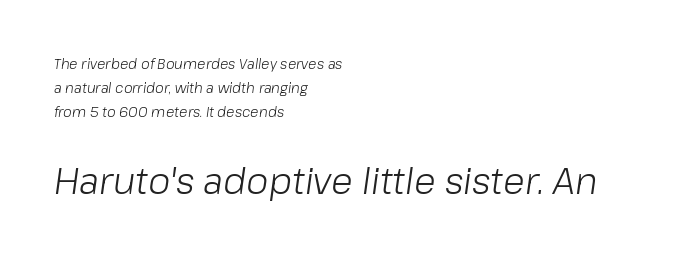
Q: Is the text bold? A: No.
Q: Is the text italic (slanted)? A: Yes, it leans right by about 8 degrees.
Q: Is the text underlined? A: No.
Q: How is the paragraph aligned? A: Left-aligned.
Q: Is the spacing between letters normal or unusually wide? A: Normal.
Q: Which block of text is set in a larger size, the first (top) or the second (bottom)? A: The second (bottom) one.
Q: Width (condensed, normal, or wide)? A: Normal.
Q: Stroke contrast? A: Low.
Q: x-height? A: Medium.
Q: Monospaced? A: No.
